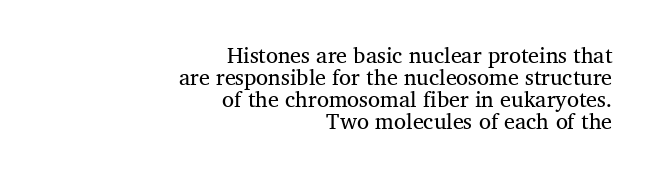
{"italic": "no", "underline": "no", "align": "right", "line_spacing": "tight", "line_spacing_ratio": 1.0, "letter_spacing": "normal", "letter_spacing_em": 0.0, "glyph_px": 22}
